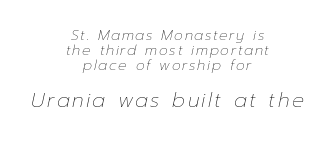
The image shows 20 px text type, italic (leaning right); set centered, tight line spacing (1.08x), not underlined; the second (bottom) block is 1.43x larger.
